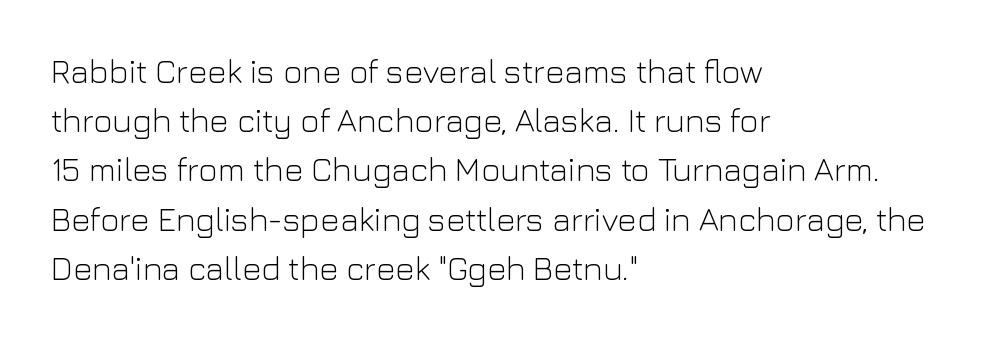
The image shows 33 px light sans-serif type, upright; set left-aligned, normal line spacing (1.49x), normal letter spacing, not underlined; low stroke contrast and a medium x-height.
